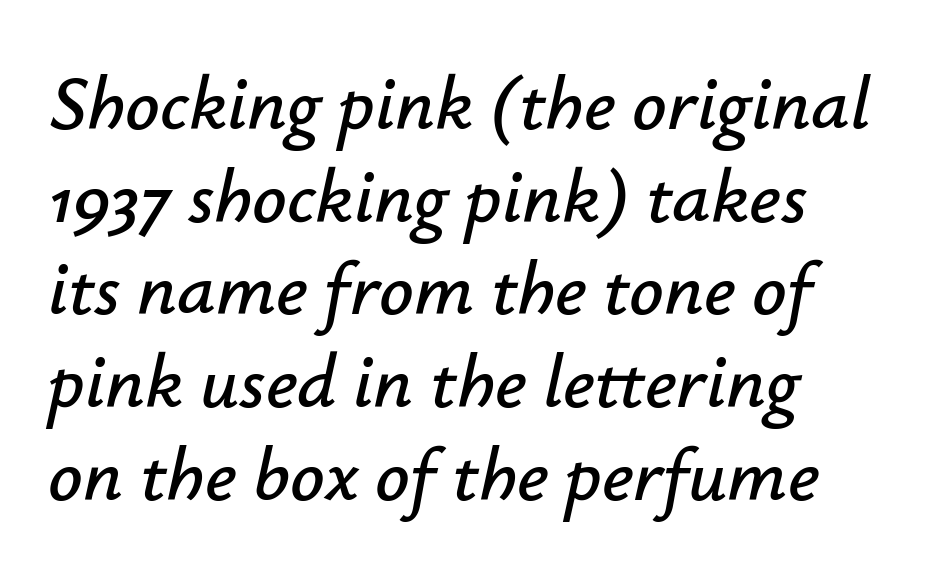
{"italic": "yes", "lean": "right", "slant_degrees": 12, "width": "normal", "stroke_contrast": "low", "x_height": "small", "monospaced": "no", "underline": "no", "line_spacing_ratio": 1.22, "letter_spacing": "normal", "letter_spacing_em": 0.0, "glyph_px": 76}
